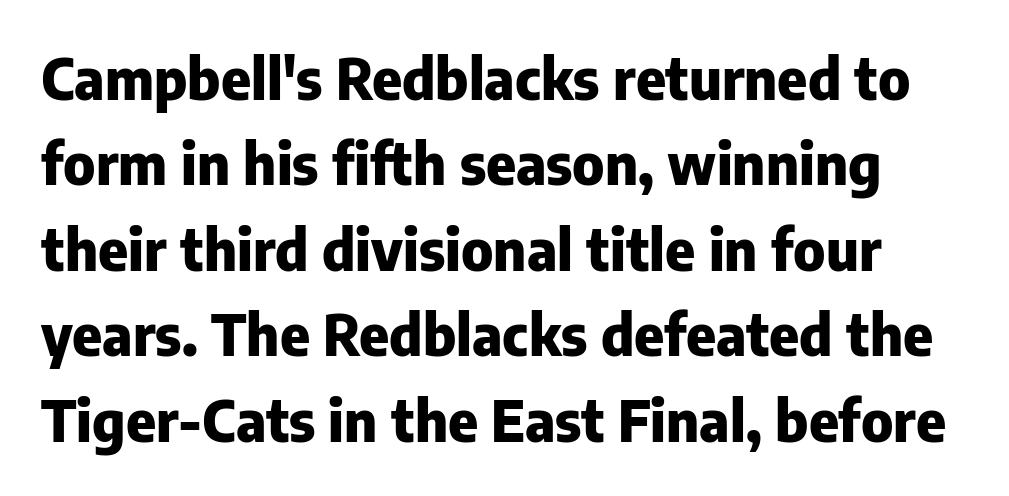
{"serif": "no", "italic": "no", "bold": "yes", "weight": "heavy", "width": "normal", "stroke_contrast": "low", "x_height": "medium", "monospaced": "no", "underline": "no", "line_spacing": "normal", "line_spacing_ratio": 1.5, "letter_spacing": "normal", "letter_spacing_em": 0.0, "glyph_px": 57}
